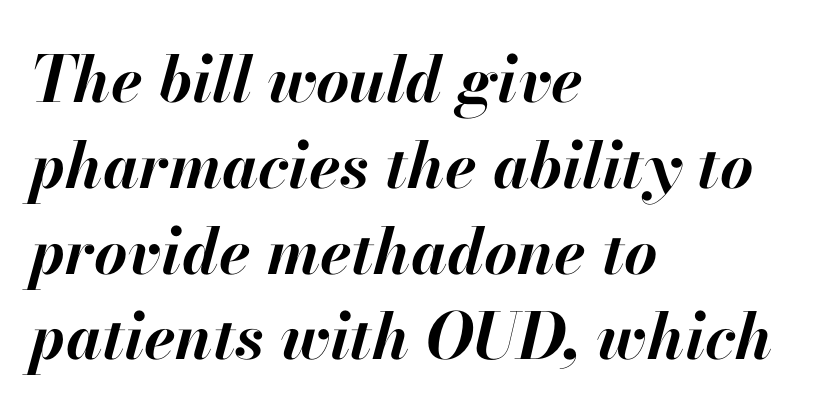
The image shows 64 px bold type, italic (leaning right); set left-aligned, normal line spacing (1.34x), normal letter spacing, not underlined; high stroke contrast and a small x-height.
